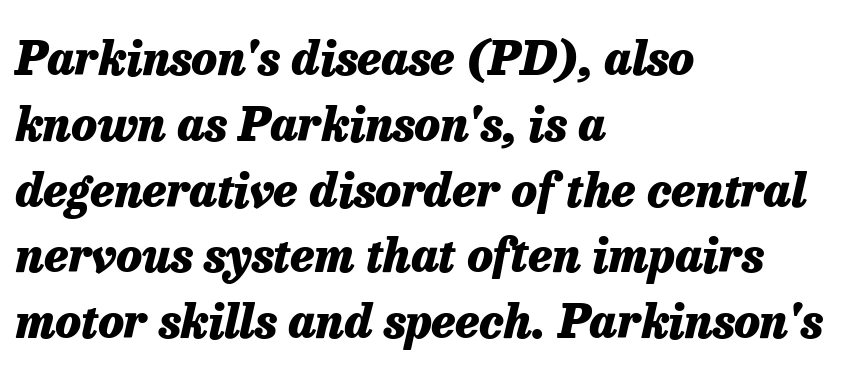
The rendering uses a moderate line-height, typical for paragraphs. In CSS terms this would be text-align: left. Looks like regular typesetting: each glyph gets only the width it needs. The lettering tilts uniformly, giving the passage an italic look.
